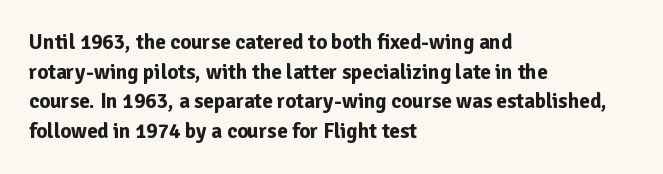
The image shows 21 px bold type, upright; set left-aligned, normal line spacing (1.41x), normal letter spacing, not underlined.
